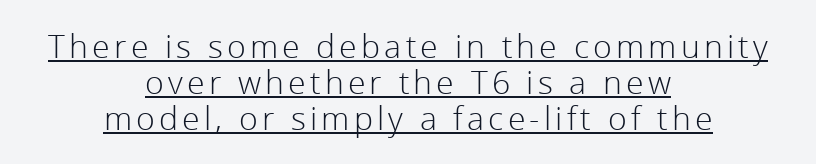
Q: Is the text bold? A: No.
Q: Is the text italic (slanted)? A: No, it is upright.
Q: Is the typeface a serif or a sans-serif typeface? A: Sans-serif.
Q: Is the text underlined? A: Yes.
Q: How is the paragraph aligned? A: Centered.
Q: Is the spacing between lines tight, normal or loose? A: Tight.
Q: Width (condensed, normal, or wide)? A: Normal.
Q: x-height? A: Medium.
Q: Monospaced? A: No.
